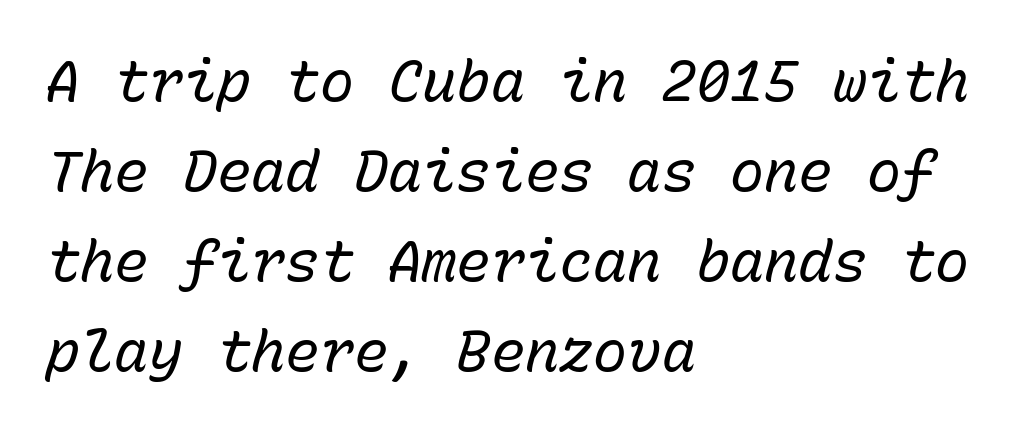
Descender tails drop into unmarked territory. The vertical gap from one line to the next is medium. Does extra space separate the letters? No, they use regular spacing. There's an unmistakable incline to the writing here.
